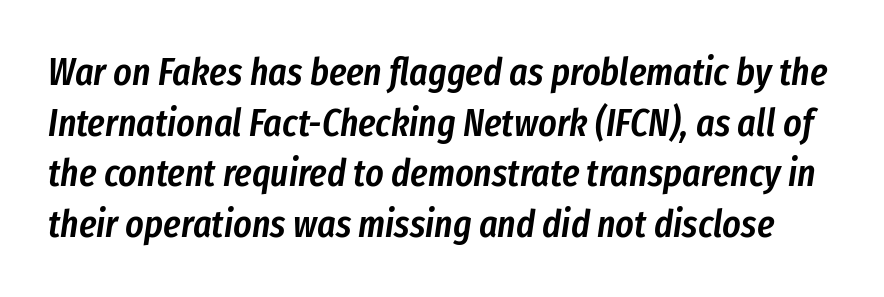
{"italic": "yes", "lean": "right", "slant_degrees": 8, "bold": "semi", "weight": "semibold", "width": "condensed", "stroke_contrast": "low", "x_height": "medium", "monospaced": "no", "underline": "no", "line_spacing": "normal", "line_spacing_ratio": 1.3, "letter_spacing": "normal", "letter_spacing_em": 0.0, "glyph_px": 39}
